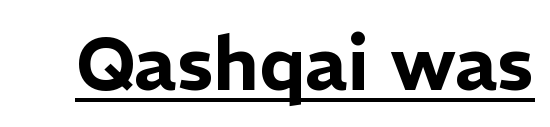
Q: Is the text italic (slanted)? A: No, it is upright.
Q: Is the typeface a serif or a sans-serif typeface? A: Sans-serif.
Q: Is the text underlined? A: Yes.
Q: Is the spacing between letters normal or unusually wide? A: Normal.
Q: Width (condensed, normal, or wide)? A: Normal.
Q: Stroke contrast? A: Low.
Q: x-height? A: Medium.
Q: Monospaced? A: No.
